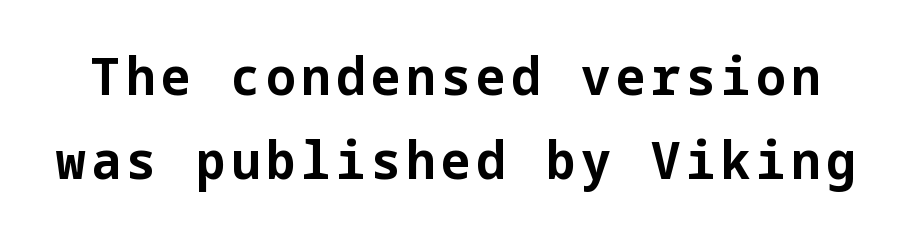
How heavy is the stroke? Heavy — this is a bold. The letters stand straight up with perfectly vertical stems. Nothing sits at the stroke ends, so this counts as sans-serif. Glance below the letters and you will spot only blank space. Regular leading.
